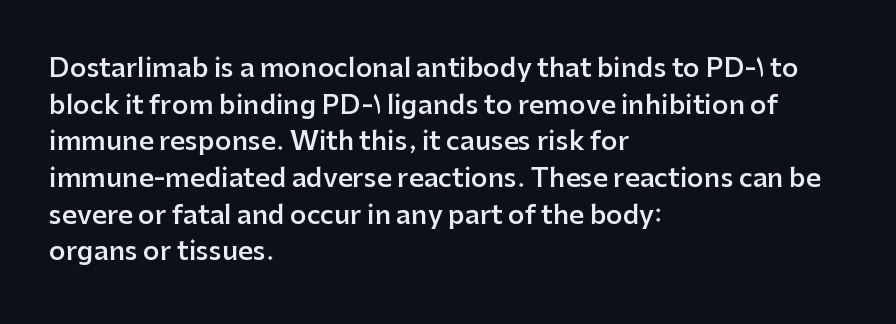
Every row of glyphs begins at an identical x-position on the left. Summary of weight: moderately heavy, a semibold. Evenly set lines give the paragraph a standard silhouette. In terms of letterspacing, this is plain default setting. When letters stand straight like this, we call the style roman or upright. The gap between lines stays unmarked.
